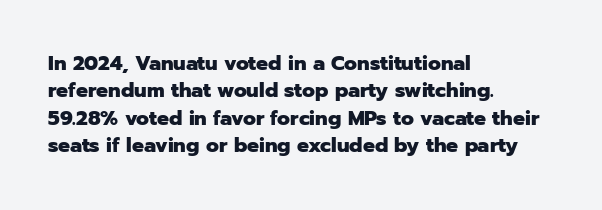
Here the glyphs are tracked normally, forming tight word shapes. The lettering stays uniformly vertical, giving the passage a roman look. The strokes are fattened all the way to bold. This sample keeps an unexceptional amount of space between lines. Underline: absent.
